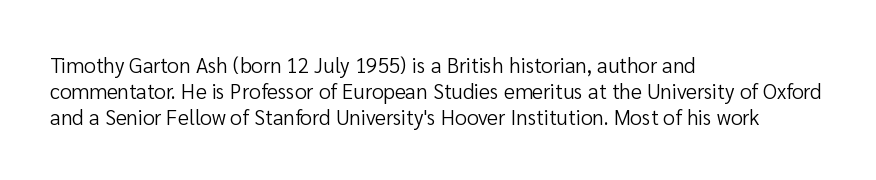
Visually the block forms a straight wall on the left and a jagged coastline on the right. This sample uses plain, unmodified letter spacing. The face looks like a standard text weight, possibly lighter. Check under the words: just untouched page. Does the lettering tilt? It doesn't — this is upright.
